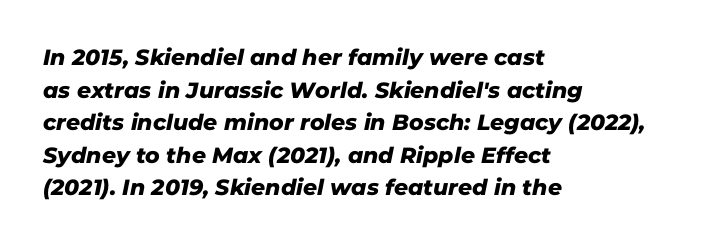
Q: Is the text underlined? A: No.
Q: How is the paragraph aligned? A: Left-aligned.
Q: Is the spacing between letters normal or unusually wide? A: Normal.
Q: Is the spacing between lines tight, normal or loose? A: Normal.
